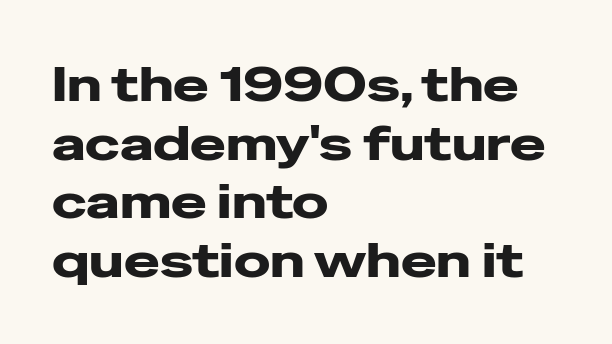
The image shows 48 px wide sans-serif type, upright; set left-aligned, line spacing 1.22x, normal letter spacing, not underlined; low stroke contrast and a medium x-height.
